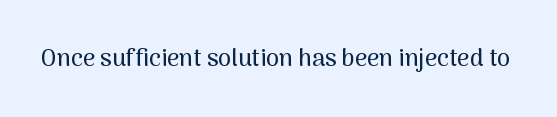
Observe the ordinary spacing: letters are neighbours, not strangers. Underline: absent. Rendered with straight, roman letterforms.
